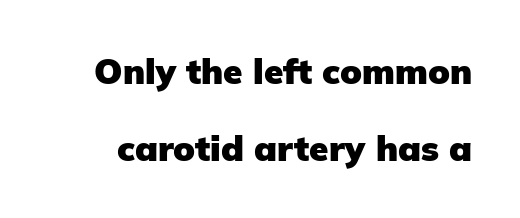
The image shows 35 px heavy sans-serif type, upright; set loose line spacing (2.2x), normal letter spacing, not underlined; low stroke contrast and a medium x-height.
